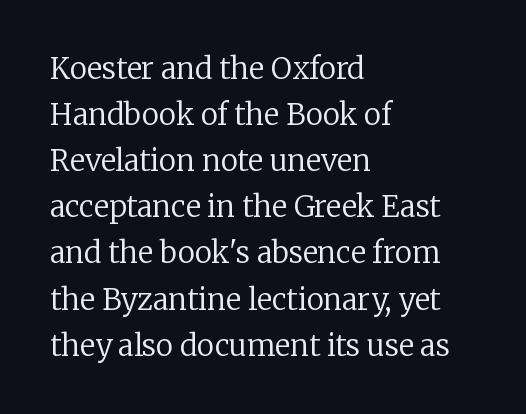
{"serif": "yes", "italic": "no", "bold": "no", "weight": "regular", "width": "normal", "stroke_contrast": "low", "x_height": "medium", "monospaced": "no", "underline": "no", "align": "left", "line_spacing": "normal", "line_spacing_ratio": 1.59, "letter_spacing": "normal", "letter_spacing_em": 0.0, "glyph_px": 29}
